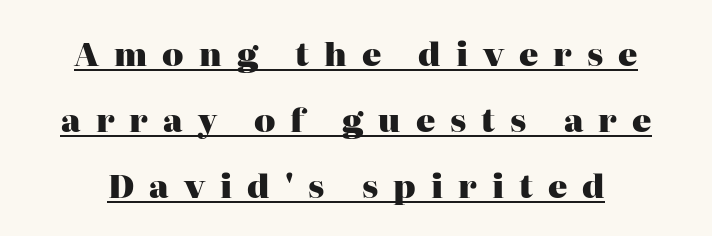
The image shows 32 px heavy serif type, upright; set loose line spacing (2.06x), unusually wide letter spacing (+0.47 em), underlined; high stroke contrast and a medium x-height.
